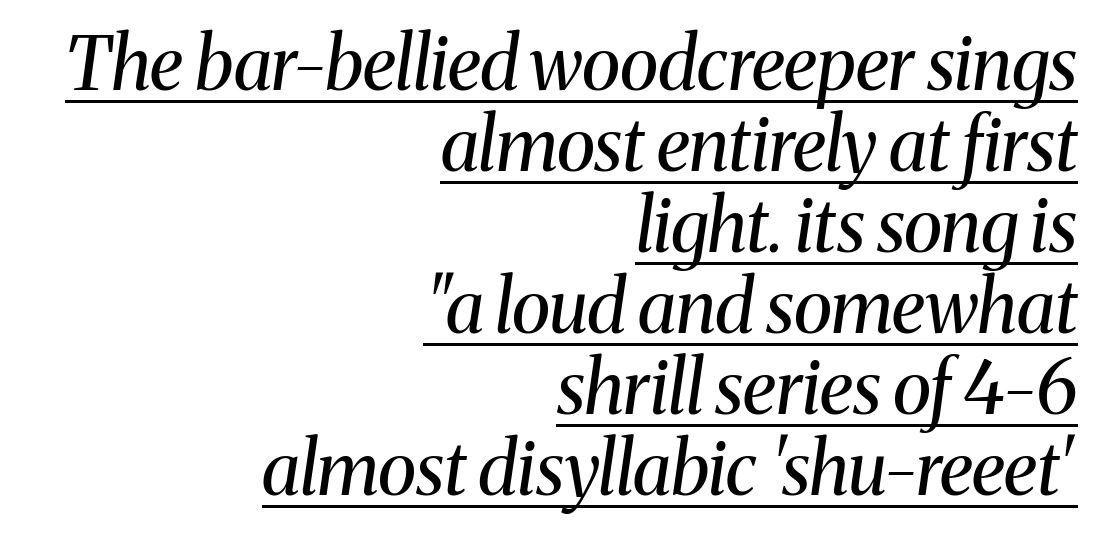
Q: Is the text bold? A: No.
Q: Is the text italic (slanted)? A: Yes, it leans right by about 8 degrees.
Q: Is the typeface a serif or a sans-serif typeface? A: Serif.
Q: Is the text underlined? A: Yes.
Q: How is the paragraph aligned? A: Right-aligned.
Q: Is the spacing between letters normal or unusually wide? A: Normal.
Q: Is the spacing between lines tight, normal or loose? A: Tight.
Q: Width (condensed, normal, or wide)? A: Normal.
Q: Stroke contrast? A: Medium.
Q: x-height? A: Medium.
Q: Monospaced? A: No.
